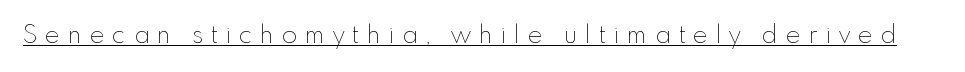
Q: Is the text bold? A: No.
Q: Is the text italic (slanted)? A: No, it is upright.
Q: Is the text underlined? A: Yes.
Q: Is the spacing between letters normal or unusually wide? A: Unusually wide.
